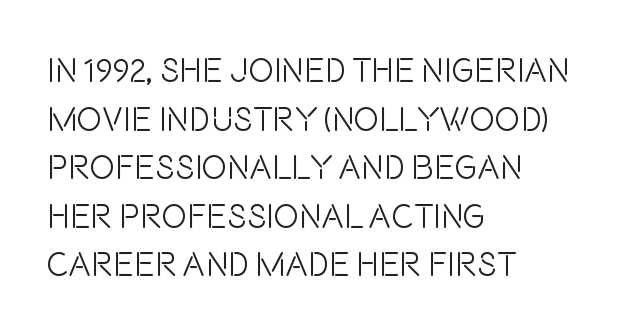
Q: Is the text bold? A: No.
Q: Is the text italic (slanted)? A: No, it is upright.
Q: Is the typeface a serif or a sans-serif typeface? A: Sans-serif.
Q: Is the text underlined? A: No.
Q: How is the paragraph aligned? A: Left-aligned.
Q: Is the spacing between letters normal or unusually wide? A: Normal.
Q: Is the spacing between lines tight, normal or loose? A: Normal.
Q: Width (condensed, normal, or wide)? A: Condensed.
Q: Stroke contrast? A: Low.
Q: x-height? A: Large.
Q: Monospaced? A: No.
